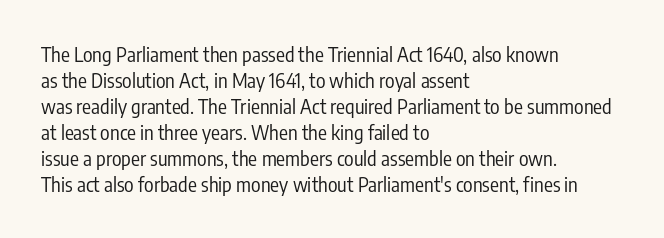
Q: Is the text bold? A: No.
Q: Is the text italic (slanted)? A: No, it is upright.
Q: Is the text underlined? A: No.
Q: How is the paragraph aligned? A: Left-aligned.
Q: Is the spacing between letters normal or unusually wide? A: Normal.
Q: Is the spacing between lines tight, normal or loose? A: Normal.
